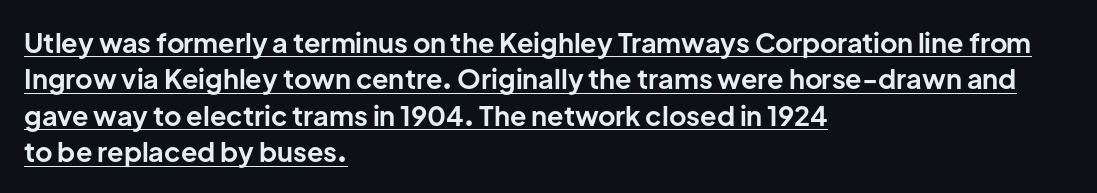
Q: Is the text bold? A: Yes.
Q: Is the text italic (slanted)? A: No, it is upright.
Q: Is the text underlined? A: Yes.
Q: How is the paragraph aligned? A: Left-aligned.
Q: Is the spacing between letters normal or unusually wide? A: Normal.
Q: Is the spacing between lines tight, normal or loose? A: Normal.
